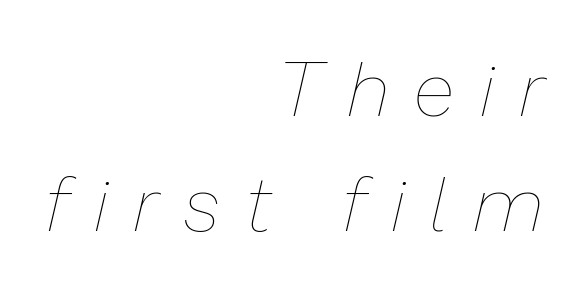
{"italic": "yes", "lean": "right", "slant_degrees": 13, "bold": "no", "weight": "thin", "width": "normal", "stroke_contrast": "low", "x_height": "medium", "monospaced": "no", "underline": "no", "align": "right", "line_spacing": "normal", "line_spacing_ratio": 1.51, "letter_spacing": "wide", "letter_spacing_em": 0.36, "glyph_px": 76}
